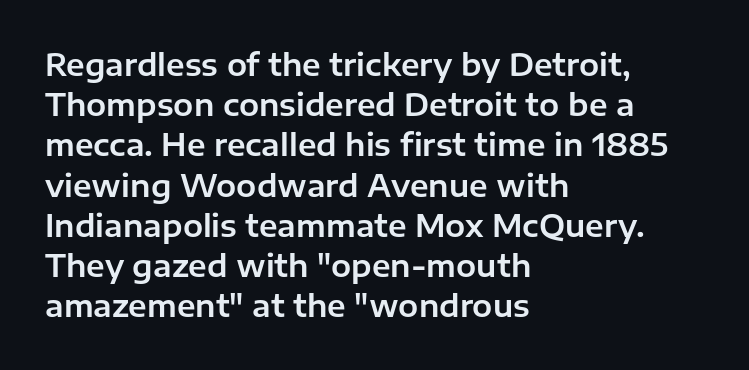
Q: Is the text italic (slanted)? A: No, it is upright.
Q: Is the typeface a serif or a sans-serif typeface? A: Sans-serif.
Q: Is the text underlined? A: No.
Q: How is the paragraph aligned? A: Left-aligned.
Q: Is the spacing between letters normal or unusually wide? A: Normal.
Q: Is the spacing between lines tight, normal or loose? A: Normal.
Q: Width (condensed, normal, or wide)? A: Normal.
Q: Stroke contrast? A: Low.
Q: x-height? A: Medium.
Q: Monospaced? A: No.
